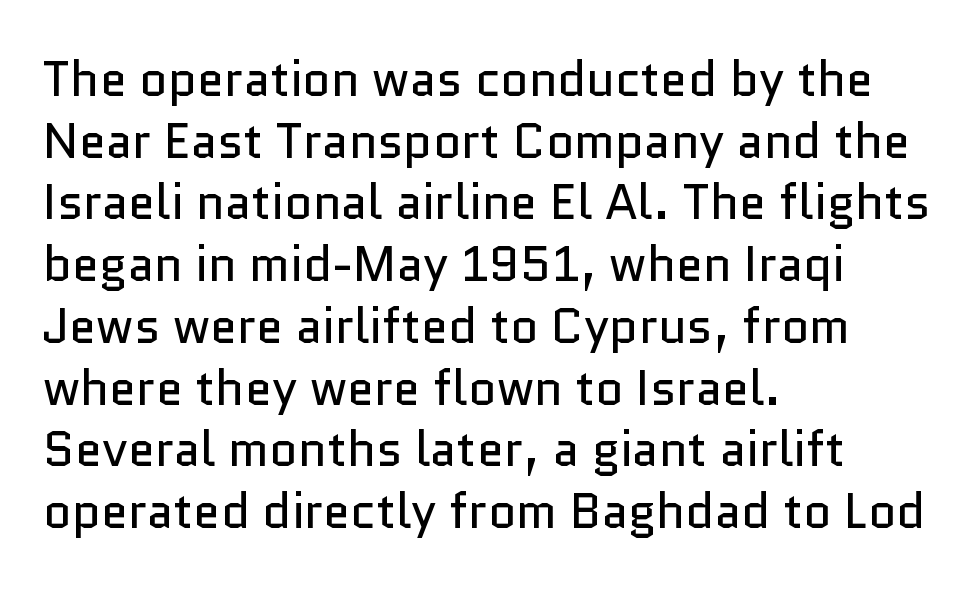
All the whitespace from short lines collects on the right. These glyphs show unthickened strokes, regular width or finer. Looks like regular typesetting: each glyph gets only the width it needs. Underline: absent. The gaps between neighbouring characters are ordinary and unremarkable.
